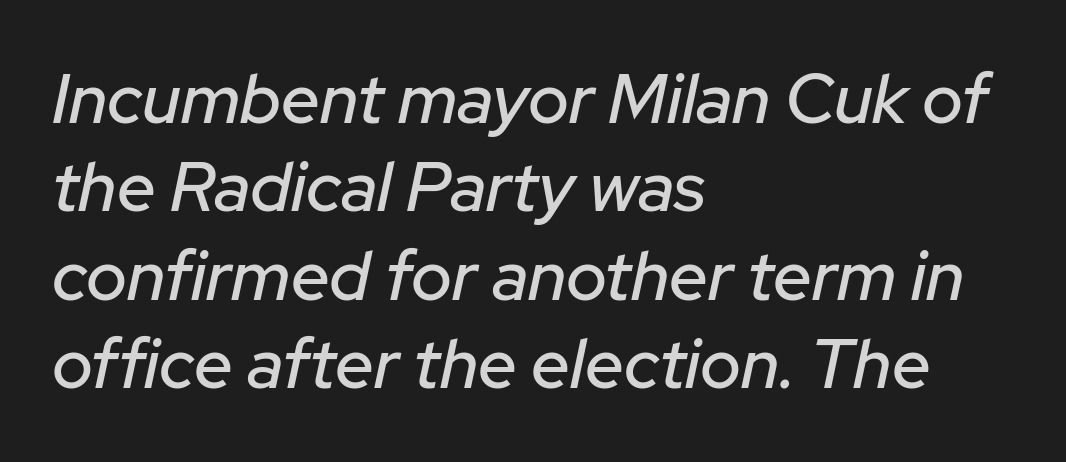
Q: Is the text italic (slanted)? A: Yes, it leans right by about 12 degrees.
Q: Is the text underlined? A: No.
Q: How is the paragraph aligned? A: Left-aligned.
Q: Is the spacing between letters normal or unusually wide? A: Normal.
Q: Is the spacing between lines tight, normal or loose? A: Normal.
Q: Width (condensed, normal, or wide)? A: Normal.
Q: Stroke contrast? A: Low.
Q: x-height? A: Medium.
Q: Monospaced? A: No.
